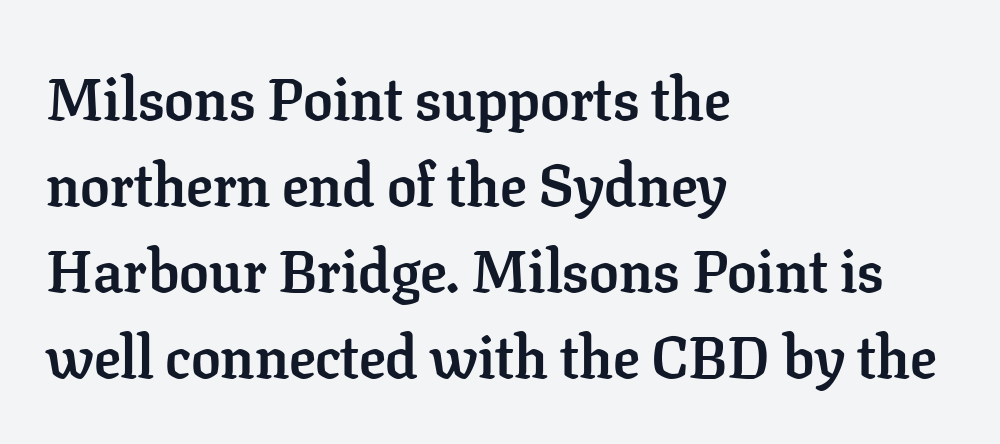
{"serif": "yes", "italic": "no", "bold": "yes", "weight": "semibold", "width": "normal", "stroke_contrast": "low", "x_height": "medium", "monospaced": "no", "underline": "no", "align": "left", "line_spacing": "normal", "line_spacing_ratio": 1.46, "letter_spacing": "normal", "letter_spacing_em": 0.0, "glyph_px": 59}
